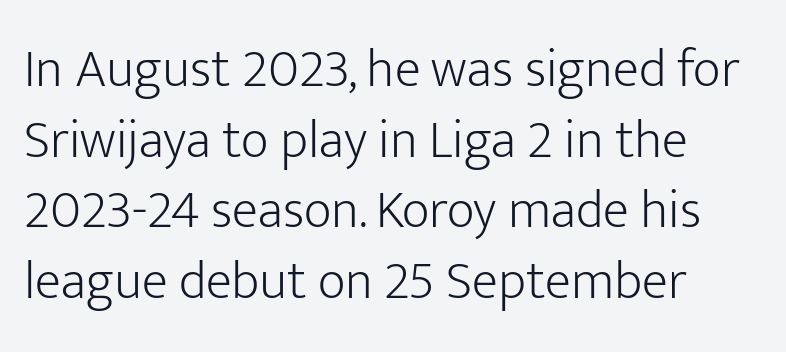
{"serif": "no", "italic": "no", "bold": "no", "weight": "light", "width": "normal", "stroke_contrast": "low", "x_height": "medium", "monospaced": "no", "underline": "no", "align": "left", "line_spacing": "normal", "line_spacing_ratio": 1.31, "letter_spacing": "normal", "letter_spacing_em": 0.0, "glyph_px": 54}
